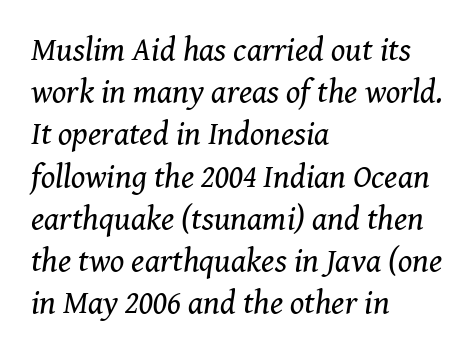
Q: Is the text bold? A: No.
Q: Is the text italic (slanted)? A: Yes, it leans right by about 8 degrees.
Q: Is the typeface a serif or a sans-serif typeface? A: Serif.
Q: Is the text underlined? A: No.
Q: How is the paragraph aligned? A: Left-aligned.
Q: Is the spacing between letters normal or unusually wide? A: Normal.
Q: Is the spacing between lines tight, normal or loose? A: Normal.
Q: Width (condensed, normal, or wide)? A: Normal.
Q: Stroke contrast? A: Medium.
Q: x-height? A: Medium.
Q: Monospaced? A: No.
